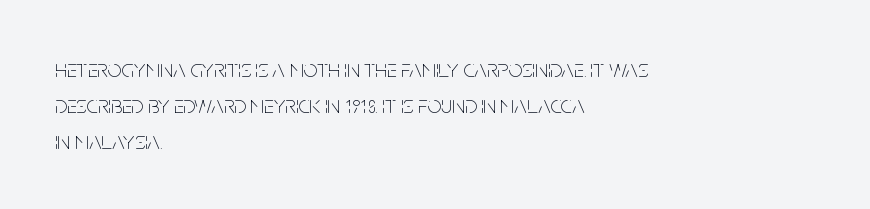
The image shows 25 px text type, upright; set left-aligned, normal line spacing (1.45x), normal letter spacing, not underlined.
